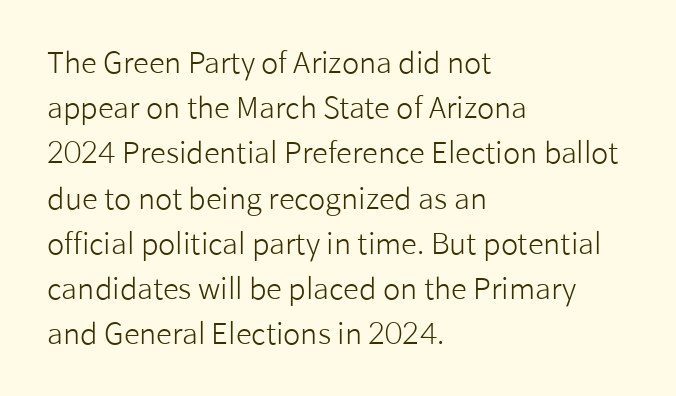
Q: Is the text bold? A: No.
Q: Is the text italic (slanted)? A: No, it is upright.
Q: Is the typeface a serif or a sans-serif typeface? A: Sans-serif.
Q: Is the text underlined? A: No.
Q: How is the paragraph aligned? A: Left-aligned.
Q: Is the spacing between letters normal or unusually wide? A: Normal.
Q: Is the spacing between lines tight, normal or loose? A: Normal.
Q: Width (condensed, normal, or wide)? A: Normal.
Q: Stroke contrast? A: Low.
Q: x-height? A: Medium.
Q: Monospaced? A: No.
